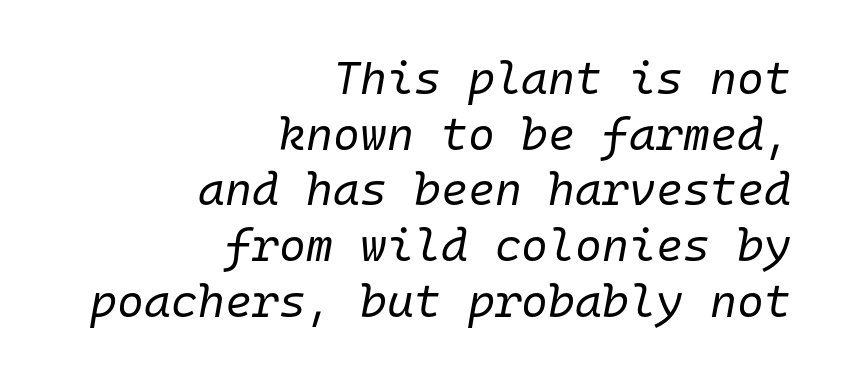
The zone under the glyphs is completely vacant. The passage shown leans; its letterforms are oblique. Stems here are at most as thick as an everyday book face. This sample is right-justified, so line beginnings fall wherever the words allow.
